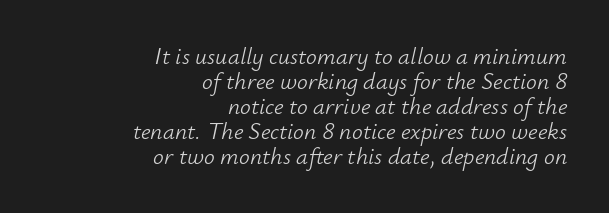
Q: Is the text bold? A: No.
Q: Is the text italic (slanted)? A: Yes, it leans right by about 12 degrees.
Q: Is the text underlined? A: No.
Q: How is the paragraph aligned? A: Right-aligned.
Q: Is the spacing between letters normal or unusually wide? A: Normal.
Q: Is the spacing between lines tight, normal or loose? A: Tight.
